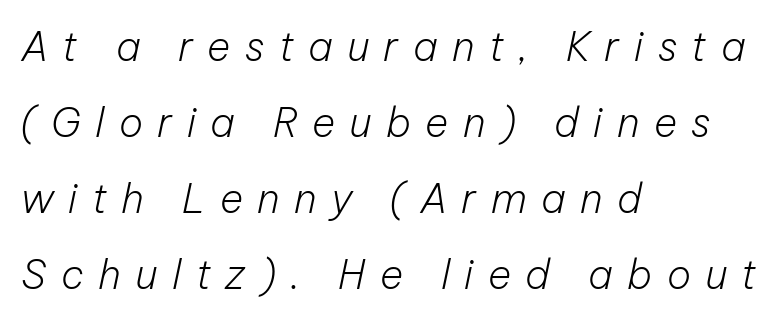
Stems and bowls with no extra thickness — not bold. Think of a printed novel: that variable character pitch is what you see here. The text block is weighted toward the left margin, trailing off unevenly rightward. Designer's note — italics engaged.
